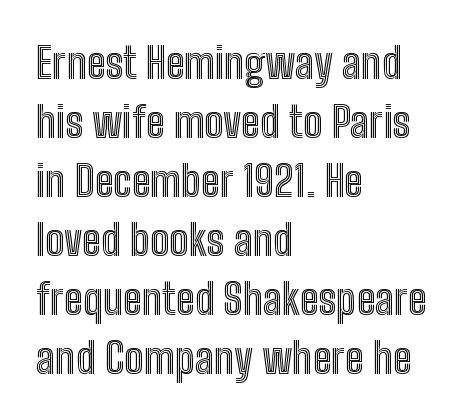
Leftover space on each line is placed entirely after the last word. In terms of letterspacing, this is plain default setting. Note the varied advance widths — an 'i' is clearly narrower than an 'm'. A roman cut, with each character standing at attention.
